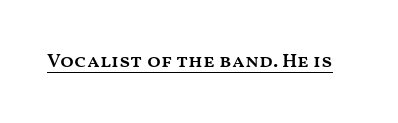
Vertical strokes here are truly vertical. Firm but not heavy-handed strokes: this text is semibold. A typographer would call this underscored text. Students, note that the glyphs here touch the page at normal intervals.
